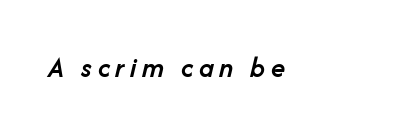
Rendered with sloped, italic letterforms. Honestly, there is no underline to notice here at all. These lines are rendered in a variable-pitch font. Typographic density is moderately raised because the face is semibold.
